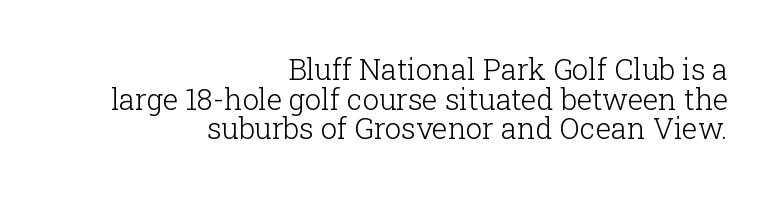
The rendering shows small feet on the letterforms — a serif design. Style check: upright. Interline gaps are noticeably narrow in this sample. Stems here are at most as thick as an everyday book face. Descender tails drop into unmarked territory. Does the copy run flush right? Yes — the right margin is perfectly even.
